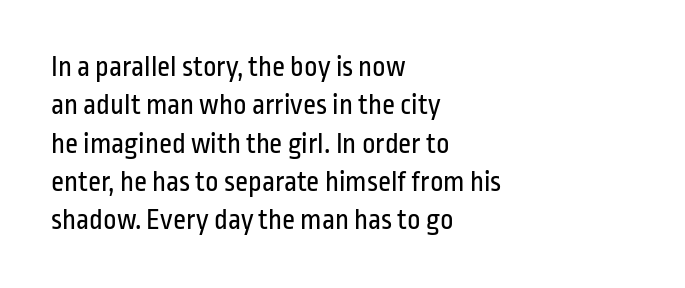
Q: Is the text bold? A: No.
Q: Is the text italic (slanted)? A: No, it is upright.
Q: Is the typeface a serif or a sans-serif typeface? A: Sans-serif.
Q: Is the text underlined? A: No.
Q: How is the paragraph aligned? A: Left-aligned.
Q: Is the spacing between letters normal or unusually wide? A: Normal.
Q: Is the spacing between lines tight, normal or loose? A: Normal.
Q: Width (condensed, normal, or wide)? A: Condensed.
Q: Stroke contrast? A: Low.
Q: x-height? A: Medium.
Q: Monospaced? A: No.
